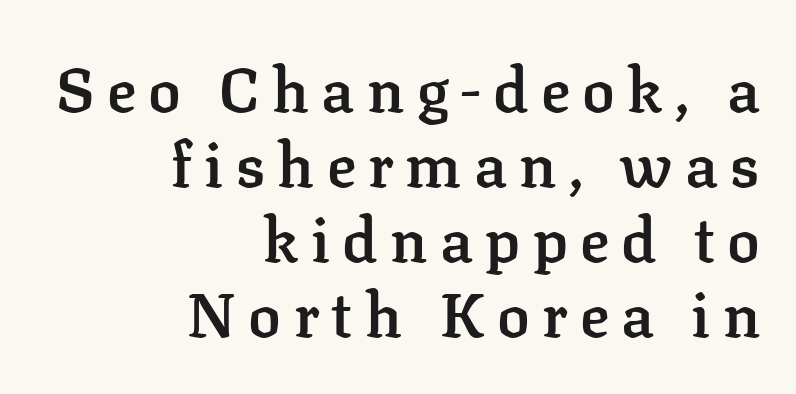
Q: Is the text bold? A: Semi-bold.
Q: Is the text italic (slanted)? A: No, it is upright.
Q: Is the typeface a serif or a sans-serif typeface? A: Serif.
Q: Is the text underlined? A: No.
Q: How is the paragraph aligned? A: Right-aligned.
Q: Is the spacing between letters normal or unusually wide? A: Unusually wide.
Q: Width (condensed, normal, or wide)? A: Normal.
Q: Stroke contrast? A: Low.
Q: x-height? A: Medium.
Q: Monospaced? A: No.
